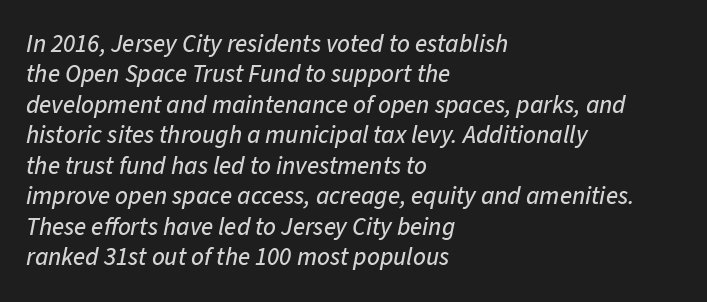
Caption: multi-line text, flush left, ragged right. Posture: slanted. A typesetter would call this zero additional tracking. The baseline area is clear.
